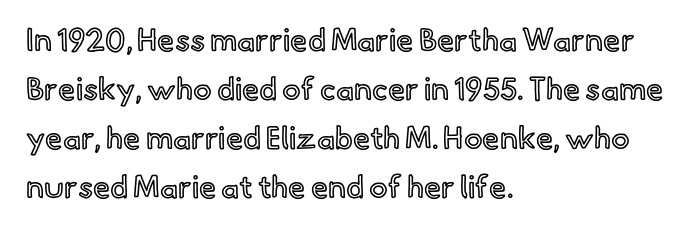
{"italic": "no", "width": "normal", "x_height": "small", "monospaced": "no", "underline": "no", "align": "left", "line_spacing": "normal", "line_spacing_ratio": 1.58, "letter_spacing": "normal", "letter_spacing_em": 0.0, "glyph_px": 31}
